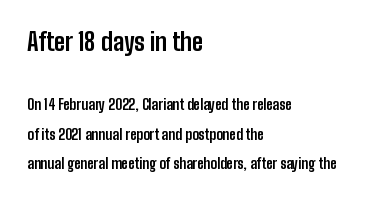
{"italic": "no", "bold": "yes", "underline": "no", "align": "left", "line_spacing": "loose", "line_spacing_ratio": 2.09, "letter_spacing": "normal", "letter_spacing_em": 0.0, "larger_block": "first", "size_ratio": 1.71, "glyph_px": 24}
